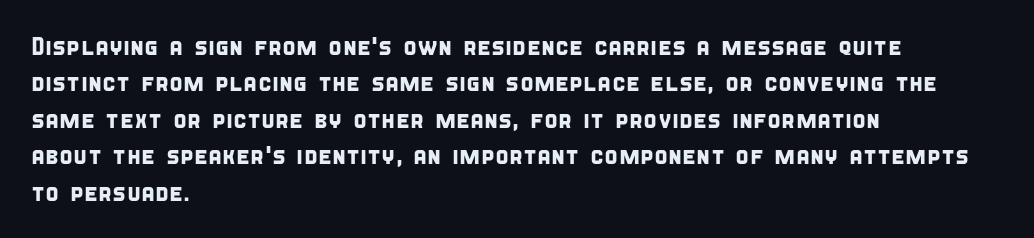
{"underline": "no", "align": "left", "line_spacing": "normal", "line_spacing_ratio": 1.46, "letter_spacing": "normal", "letter_spacing_em": 0.0, "glyph_px": 25}
